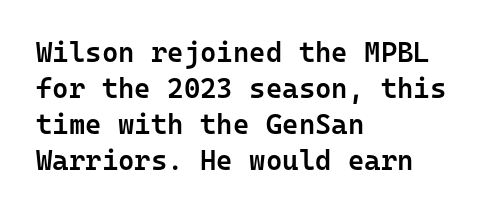
The image shows 28 px semibold sans-serif type, upright, monospaced; set left-aligned, normal line spacing (1.29x), normal letter spacing, not underlined; low stroke contrast and a medium x-height.
